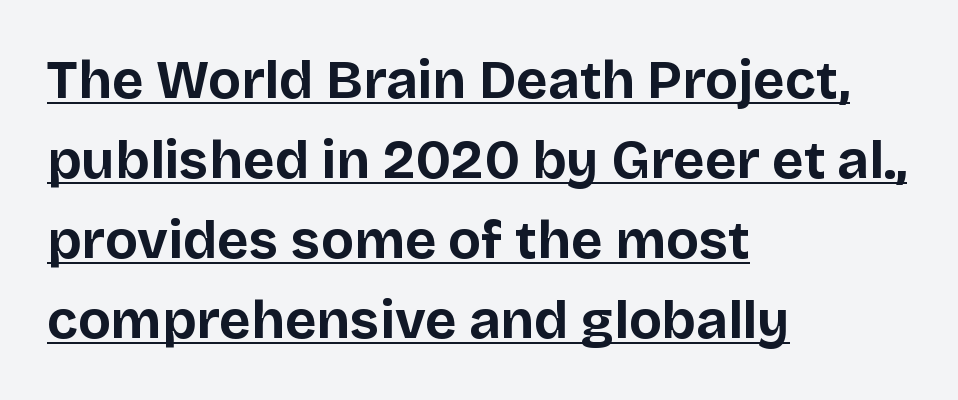
{"serif": "no", "italic": "no", "bold": "yes", "weight": "bold", "width": "normal", "stroke_contrast": "low", "x_height": "large", "monospaced": "no", "underline": "yes", "align": "left", "line_spacing": "normal", "line_spacing_ratio": 1.48, "letter_spacing": "normal", "letter_spacing_em": 0.0, "glyph_px": 54}
